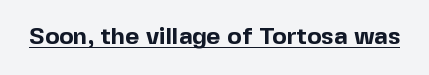
Students, observe the line beneath the letters — that is underlining. Upright lettering throughout. Summary of weight: heavy, a full bold. Here the glyphs are tracked normally, forming tight word shapes.
